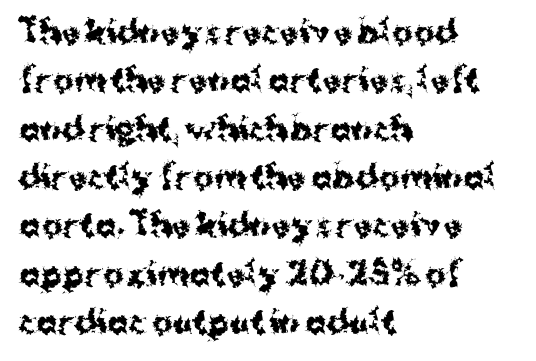
The passage shown stacks its lines at a standard gap. Students, this is bold: see how much ink each stroke carries. There is no visible air inserted between adjacent glyphs. Look at the bottom of the vertical strokes: they stop flat, with no serifs.
